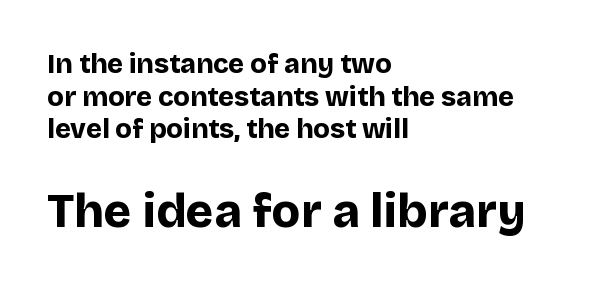
The image shows 47 px bold sans-serif type, upright; set left-aligned, line spacing 1.21x, normal letter spacing, not underlined; the second (bottom) block is 1.74x larger; low stroke contrast and a large x-height.
